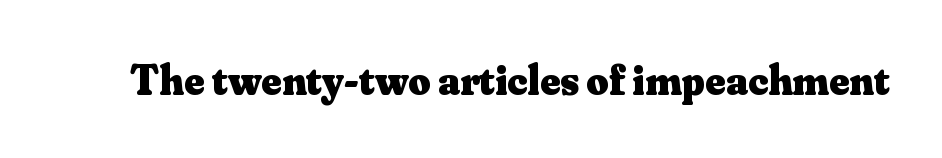
Q: Is the text bold? A: Yes.
Q: Is the text italic (slanted)? A: No, it is upright.
Q: Is the typeface a serif or a sans-serif typeface? A: Serif.
Q: Is the text underlined? A: No.
Q: Is the spacing between letters normal or unusually wide? A: Normal.
Q: Width (condensed, normal, or wide)? A: Normal.
Q: Stroke contrast? A: Medium.
Q: x-height? A: Small.
Q: Monospaced? A: No.
